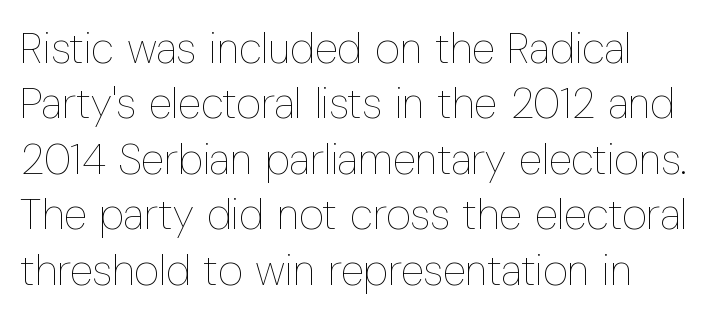
The image shows 43 px thin, condensed type, upright; set left-aligned, normal line spacing (1.29x), normal letter spacing, not underlined; low stroke contrast and a medium x-height.
